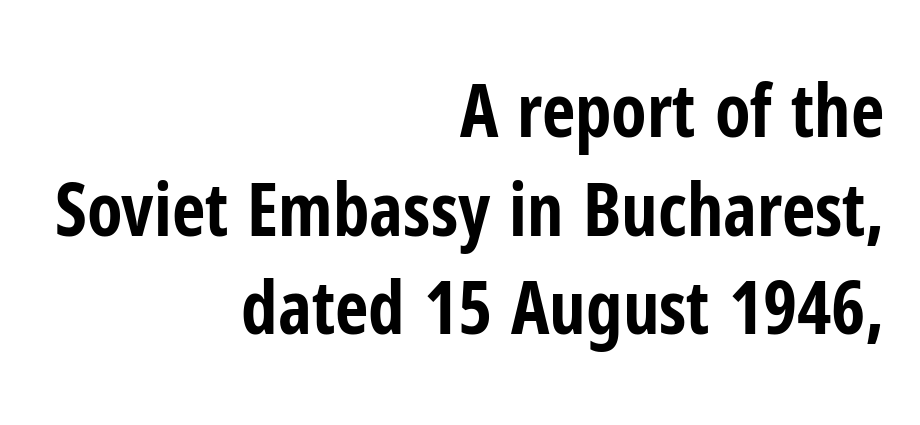
Q: Is the text bold? A: Yes.
Q: Is the text italic (slanted)? A: No, it is upright.
Q: Is the typeface a serif or a sans-serif typeface? A: Sans-serif.
Q: Is the text underlined? A: No.
Q: How is the paragraph aligned? A: Right-aligned.
Q: Is the spacing between letters normal or unusually wide? A: Normal.
Q: Is the spacing between lines tight, normal or loose? A: Normal.
Q: Width (condensed, normal, or wide)? A: Condensed.
Q: Stroke contrast? A: Low.
Q: x-height? A: Medium.
Q: Monospaced? A: No.
